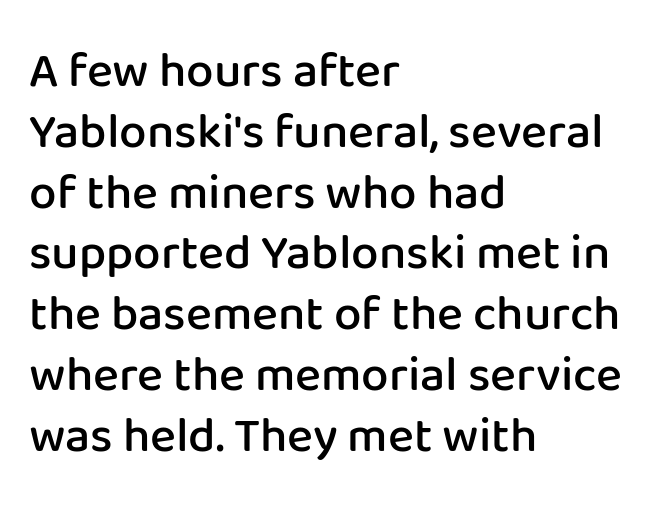
Each glyph is drawn with semibold strokes, heavier than normal yet not fully bold. Left-aligned paragraph, ragged on the right. Looks like regular typesetting: each glyph gets only the width it needs. Type without underlining. These lines are composed in type without serifs.
